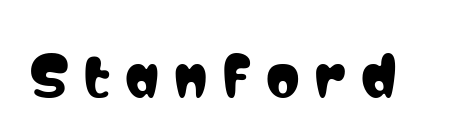
{"serif": "no", "italic": "no", "width": "condensed", "stroke_contrast": "low", "x_height": "medium", "monospaced": "no", "underline": "no", "letter_spacing": "wide", "letter_spacing_em": 0.29, "glyph_px": 53}
